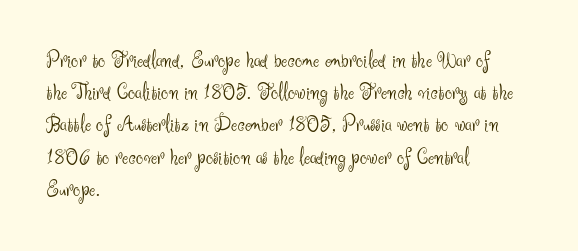
Q: Is the text bold? A: No.
Q: Is the text italic (slanted)? A: No, it is upright.
Q: Is the text underlined? A: No.
Q: How is the paragraph aligned? A: Left-aligned.
Q: Is the spacing between letters normal or unusually wide? A: Normal.
Q: Is the spacing between lines tight, normal or loose? A: Normal.
